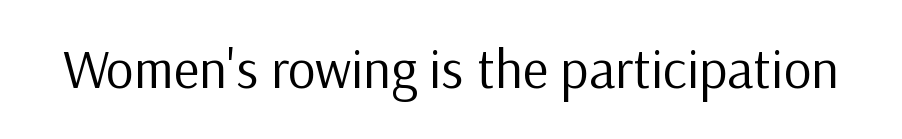
The image shows 55 px regular-weight sans-serif type, upright; set normal letter spacing, not underlined; low stroke contrast and a medium x-height.
